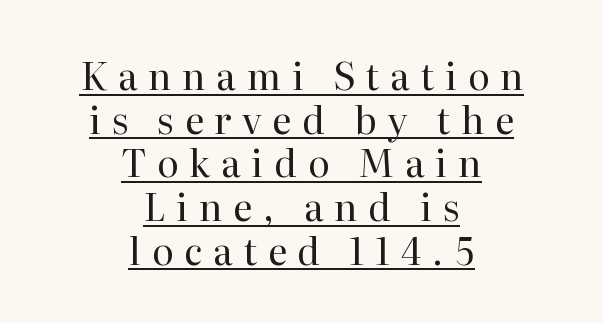
Q: Is the text bold? A: No.
Q: Is the text italic (slanted)? A: No, it is upright.
Q: Is the typeface a serif or a sans-serif typeface? A: Serif.
Q: Is the text underlined? A: Yes.
Q: How is the paragraph aligned? A: Centered.
Q: Is the spacing between letters normal or unusually wide? A: Unusually wide.
Q: Width (condensed, normal, or wide)? A: Normal.
Q: Stroke contrast? A: High.
Q: x-height? A: Medium.
Q: Monospaced? A: No.
